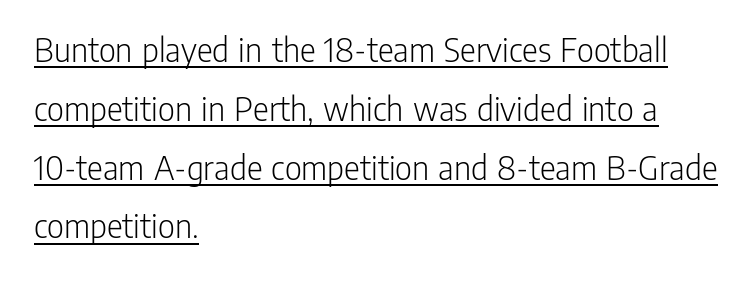
Visually the block forms a straight wall on the left and a jagged coastline on the right. You could not count columns in this text — the font is proportionally spaced. Serifs: no, the terminals of the letterforms are clean. You can tell it's not italic because the verticals are truly vertical.
